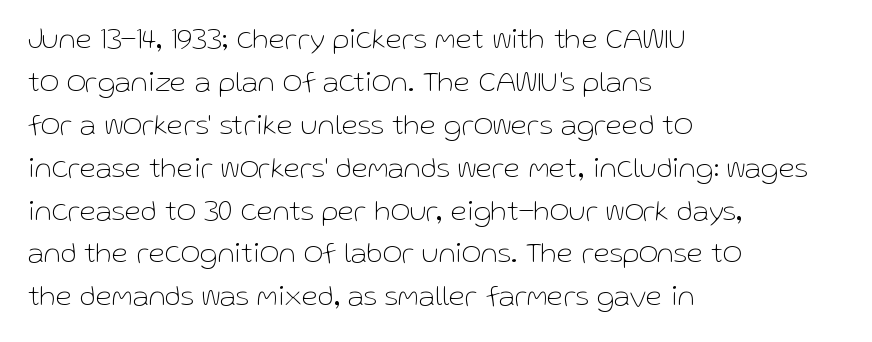
The image shows 30 px thin sans-serif type, upright; set left-aligned, normal line spacing (1.43x), normal letter spacing, not underlined; low stroke contrast and a medium x-height.
